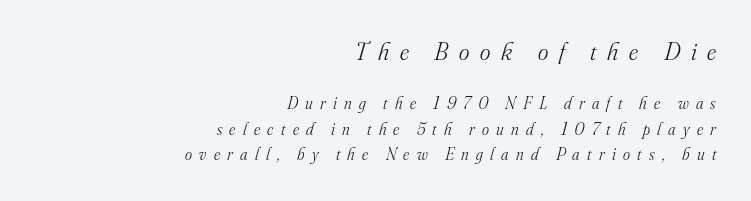
Q: Is the text bold? A: No.
Q: Is the text italic (slanted)? A: Yes, it leans right by about 16 degrees.
Q: Is the text underlined? A: No.
Q: How is the paragraph aligned? A: Right-aligned.
Q: Is the spacing between letters normal or unusually wide? A: Unusually wide.
Q: Is the spacing between lines tight, normal or loose? A: Normal.
Q: Which block of text is set in a larger size, the first (top) or the second (bottom)? A: The first (top) one.
